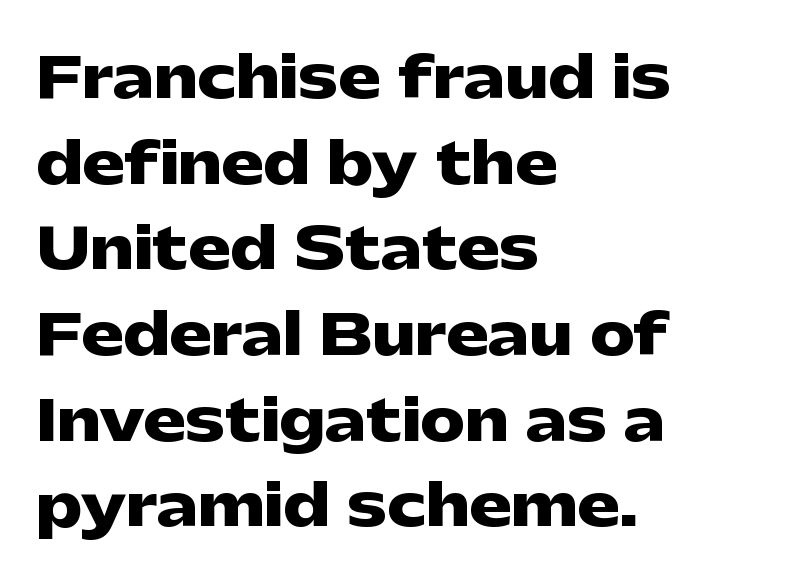
The image shows 56 px heavy, wide sans-serif type, upright; set left-aligned, normal line spacing (1.53x), normal letter spacing, not underlined; low stroke contrast and a medium x-height.
